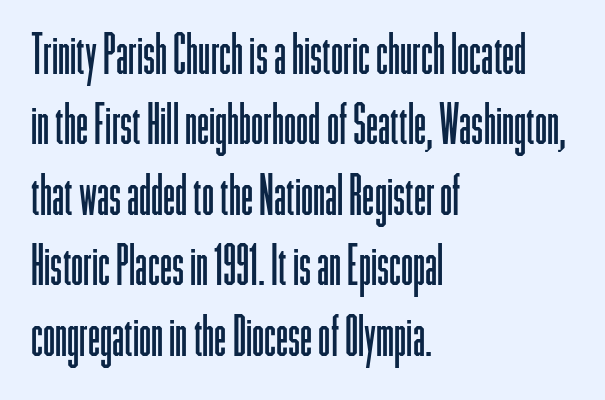
Q: Is the text bold? A: No.
Q: Is the text italic (slanted)? A: No, it is upright.
Q: Is the typeface a serif or a sans-serif typeface? A: Sans-serif.
Q: Is the text underlined? A: No.
Q: How is the paragraph aligned? A: Left-aligned.
Q: Is the spacing between letters normal or unusually wide? A: Normal.
Q: Is the spacing between lines tight, normal or loose? A: Normal.
Q: Width (condensed, normal, or wide)? A: Condensed.
Q: Stroke contrast? A: Low.
Q: x-height? A: Medium.
Q: Monospaced? A: No.
